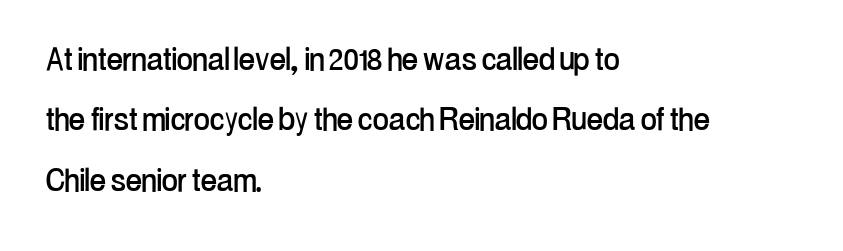
Does the type have serifs? No, each stem ends abruptly. Compared with a centered layout, this one pins lines to the left instead. Interline gaps are of average width in this sample. Does extra space separate the letters? No, they use regular spacing.
